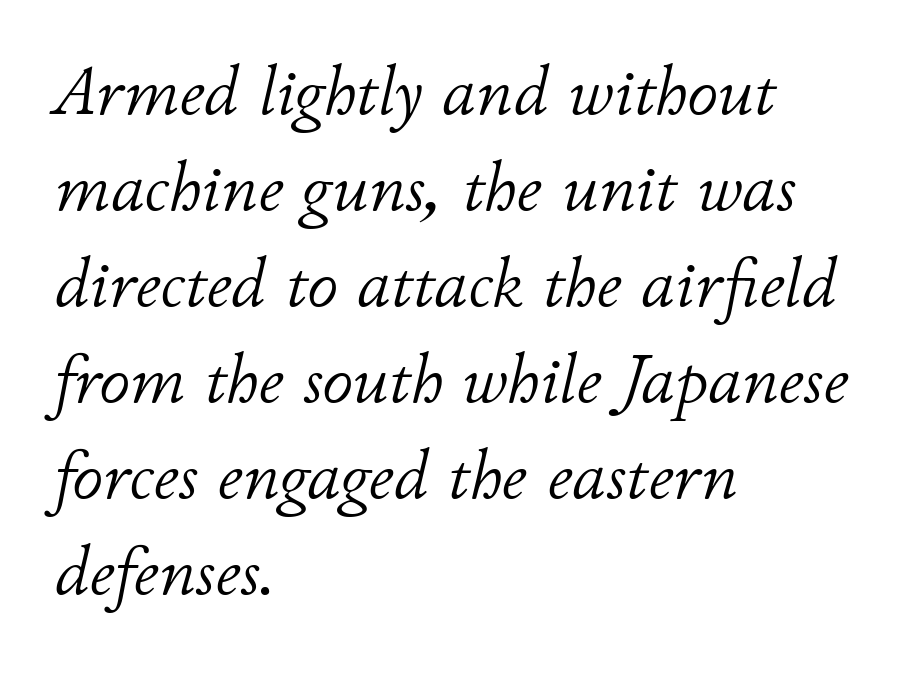
Does the copy run flush right? No — it runs flush left. Spacing verdict: proportional, widths tailored to each character. Is the letter spacing exaggerated? No — it looks like the ordinary default. Is the stroke heavy? The answer is a plain regular-or-lighter. A typesetter would mark this as italic.
